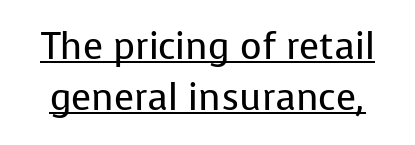
Standard letterfit; no display-style spreading of the glyphs. The rendering uses natural spacing where letterforms have individual widths. The letters stand straight up with perfectly vertical stems. Honestly, the underline is the first thing you notice here.
